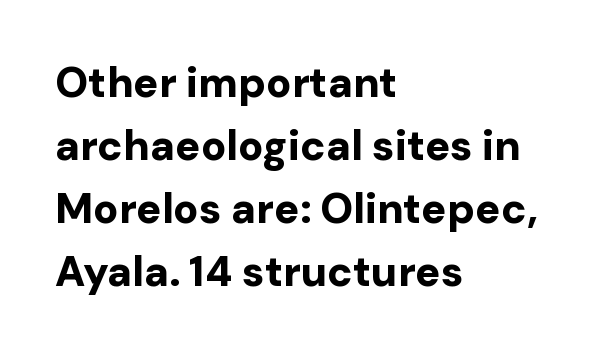
The image shows 42 px bold sans-serif type, upright; set left-aligned, normal line spacing (1.5x), normal letter spacing, not underlined; low stroke contrast and a medium x-height.
